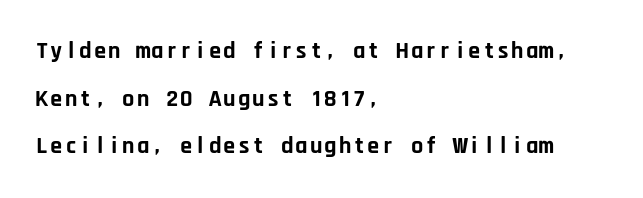
{"italic": "no", "bold": "yes", "underline": "no", "align": "left", "line_spacing": "loose", "line_spacing_ratio": 1.98, "letter_spacing": "normal", "letter_spacing_em": 0.0, "glyph_px": 24}
